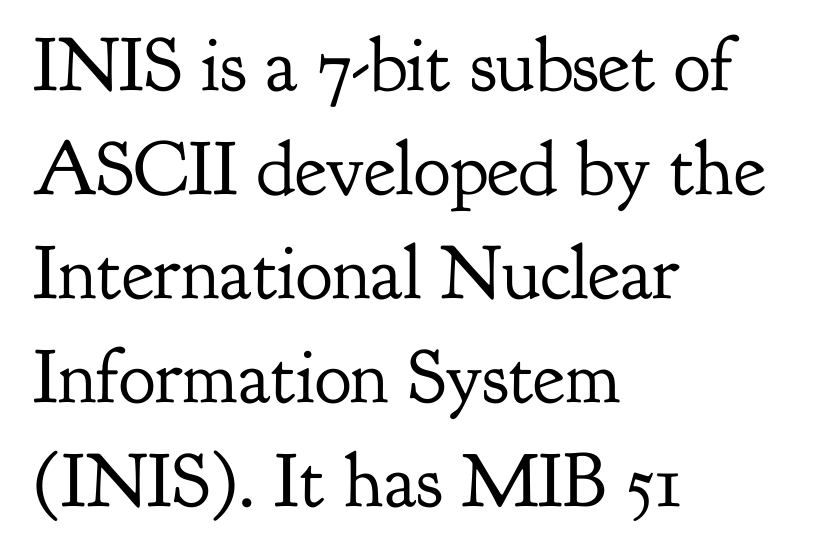
Q: Is the text bold? A: No.
Q: Is the text italic (slanted)? A: No, it is upright.
Q: Is the typeface a serif or a sans-serif typeface? A: Serif.
Q: Is the text underlined? A: No.
Q: How is the paragraph aligned? A: Left-aligned.
Q: Is the spacing between letters normal or unusually wide? A: Normal.
Q: Is the spacing between lines tight, normal or loose? A: Normal.
Q: Width (condensed, normal, or wide)? A: Normal.
Q: Stroke contrast? A: Low.
Q: x-height? A: Small.
Q: Monospaced? A: No.
